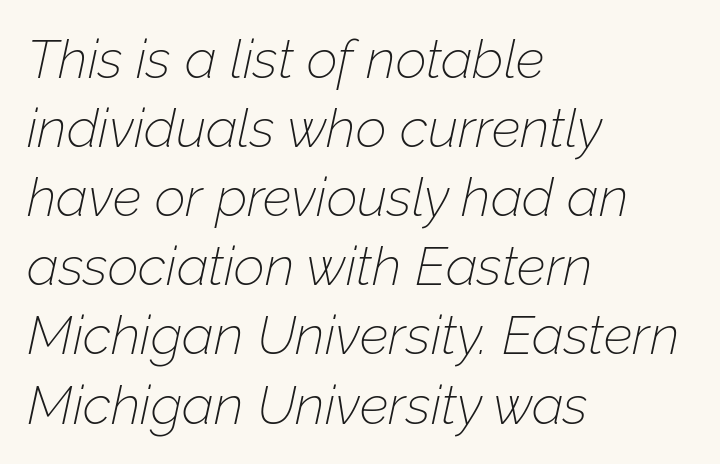
Q: Is the text bold? A: No.
Q: Is the text italic (slanted)? A: Yes, it leans right by about 12 degrees.
Q: Is the text underlined? A: No.
Q: How is the paragraph aligned? A: Left-aligned.
Q: Is the spacing between letters normal or unusually wide? A: Normal.
Q: Is the spacing between lines tight, normal or loose? A: Normal.
Q: Width (condensed, normal, or wide)? A: Normal.
Q: Stroke contrast? A: Low.
Q: x-height? A: Medium.
Q: Monospaced? A: No.
